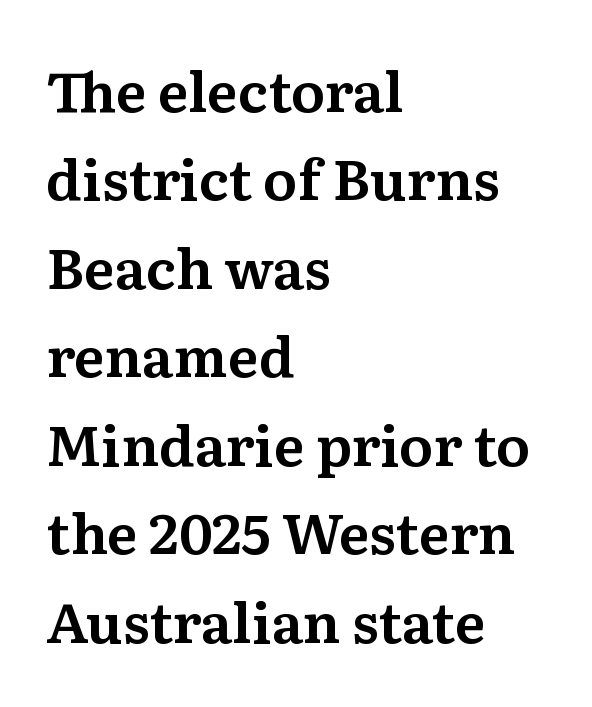
Nobody drew a line under any word here. Posture: upright roman. I'd call this a serif setting — the letters wear small feet. Whoever set this chose a conventional vertical rhythm. Caption: standard tracking, unaltered. Is this a fixed-width face? No — the glyphs have proportional, varying widths.
